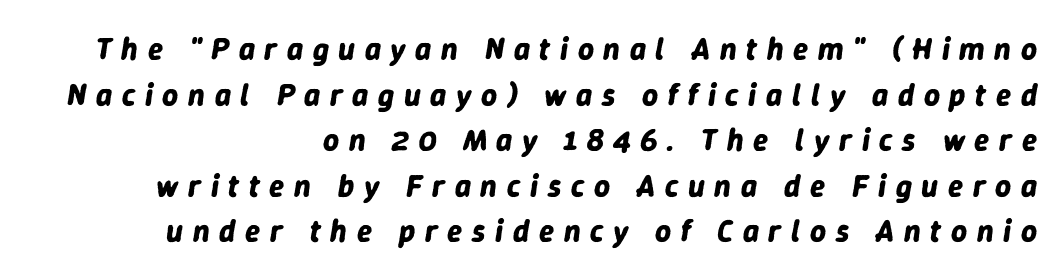
{"italic": "yes", "lean": "right", "slant_degrees": 9, "bold": "yes", "weight": "bold", "width": "normal", "stroke_contrast": "low", "x_height": "medium", "monospaced": "no", "underline": "no", "align": "right", "line_spacing": "normal", "line_spacing_ratio": 1.47, "letter_spacing": "wide", "letter_spacing_em": 0.31, "glyph_px": 31}
